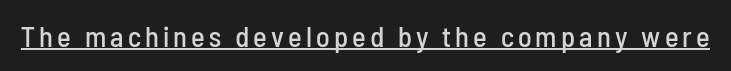
Posture: upright roman. Regarding serifs, this sample does without them. In designer terms, the underline attribute is active on this setting. These lines are rendered in a variable-pitch font.
